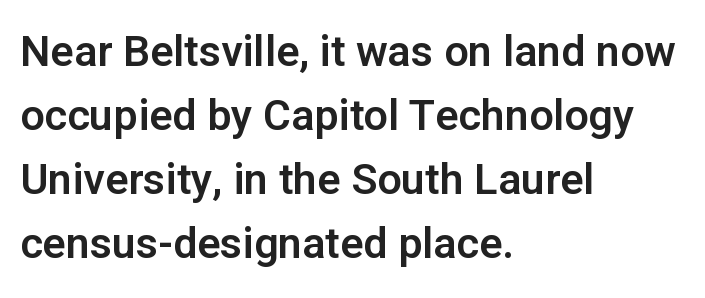
Q: Is the text italic (slanted)? A: No, it is upright.
Q: Is the typeface a serif or a sans-serif typeface? A: Sans-serif.
Q: Is the text underlined? A: No.
Q: How is the paragraph aligned? A: Left-aligned.
Q: Is the spacing between letters normal or unusually wide? A: Normal.
Q: Is the spacing between lines tight, normal or loose? A: Normal.
Q: Width (condensed, normal, or wide)? A: Normal.
Q: Stroke contrast? A: Low.
Q: x-height? A: Medium.
Q: Monospaced? A: No.
